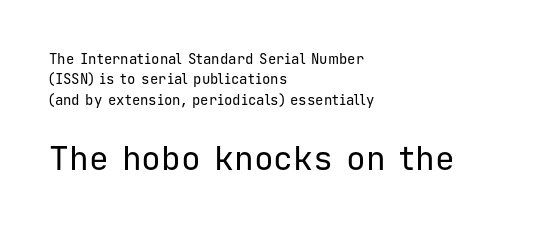
{"serif": "no", "italic": "no", "bold": "no", "weight": "regular", "width": "normal", "stroke_contrast": "low", "x_height": "medium", "monospaced": "yes", "underline": "no", "align": "left", "line_spacing": "normal", "line_spacing_ratio": 1.45, "letter_spacing": "normal", "letter_spacing_em": 0.0, "larger_block": "second", "size_ratio": 2.36, "glyph_px": 33}
